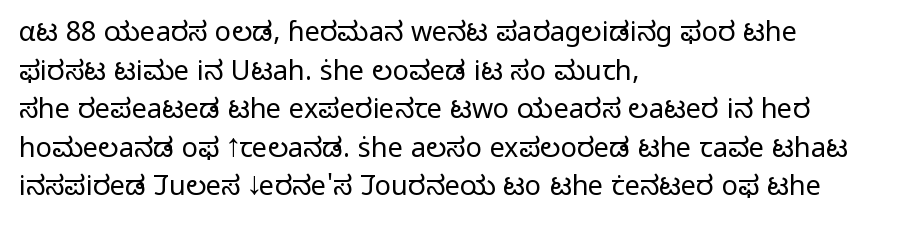
Q: Is the text bold? A: No.
Q: Is the text italic (slanted)? A: No, it is upright.
Q: Is the text underlined? A: No.
Q: How is the paragraph aligned? A: Left-aligned.
Q: Is the spacing between letters normal or unusually wide? A: Normal.
Q: Is the spacing between lines tight, normal or loose? A: Normal.
